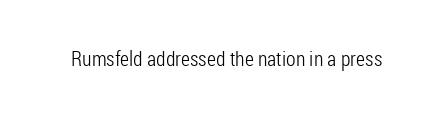
The passage shown is not underscored anywhere. The font's upright variant was chosen for this text. Stems here are at most as thick as an everyday book face. Observe the ordinary spacing: letters are neighbours, not strangers.
